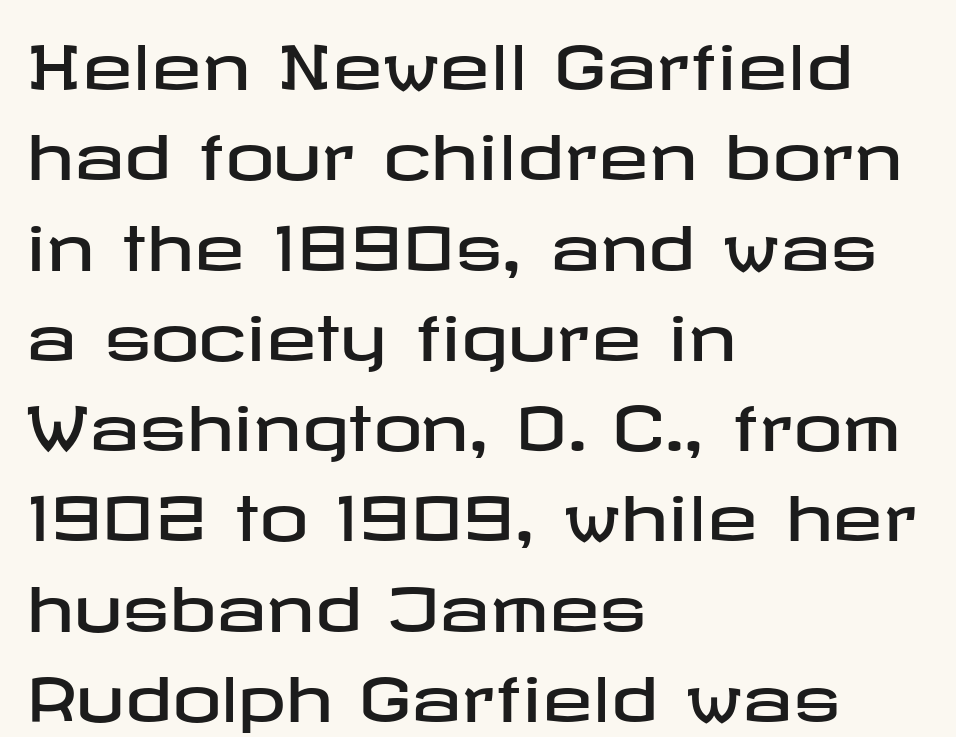
Q: Is the text italic (slanted)? A: No, it is upright.
Q: Is the typeface a serif or a sans-serif typeface? A: Sans-serif.
Q: Is the text underlined? A: No.
Q: How is the paragraph aligned? A: Left-aligned.
Q: Is the spacing between letters normal or unusually wide? A: Normal.
Q: Is the spacing between lines tight, normal or loose? A: Normal.
Q: Width (condensed, normal, or wide)? A: Wide.
Q: Stroke contrast? A: Low.
Q: x-height? A: Medium.
